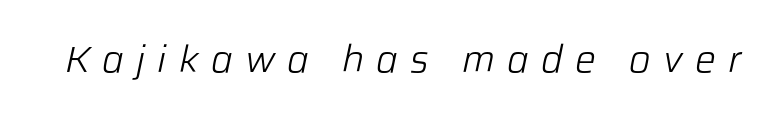
Here the designer chose a conventional face with non-uniform glyph widths. The lettering tilts uniformly, giving the passage an italic look. Spacing between characters has been opened up far beyond the box default. Clear beneath every line of the passage.
